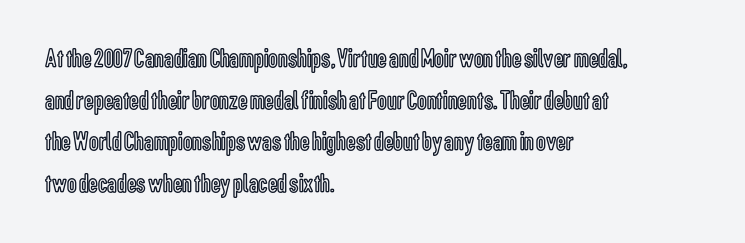
The image shows 27 px text type, upright; set left-aligned, normal line spacing (1.54x), normal letter spacing, not underlined.
